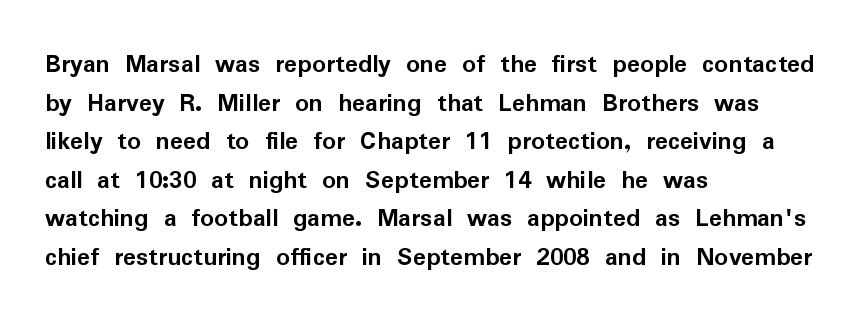
Q: Is the text bold? A: Yes.
Q: Is the text italic (slanted)? A: No, it is upright.
Q: Is the text underlined? A: No.
Q: How is the paragraph aligned? A: Left-aligned.
Q: Is the spacing between letters normal or unusually wide? A: Normal.
Q: Is the spacing between lines tight, normal or loose? A: Normal.
